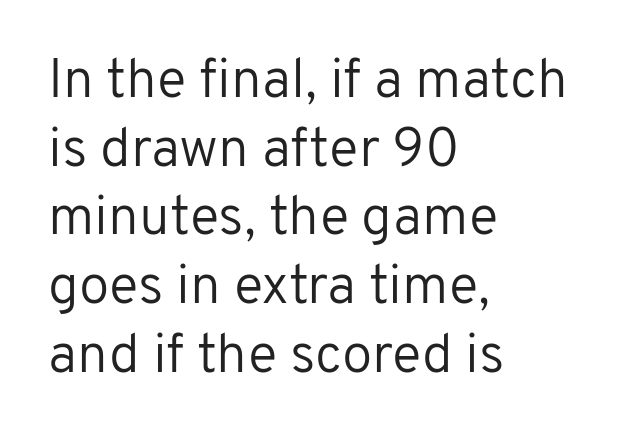
{"serif": "no", "italic": "no", "bold": "no", "weight": "regular", "width": "normal", "stroke_contrast": "low", "x_height": "medium", "monospaced": "no", "underline": "no", "align": "left", "line_spacing": "normal", "line_spacing_ratio": 1.25, "letter_spacing": "normal", "letter_spacing_em": 0.0, "glyph_px": 55}
